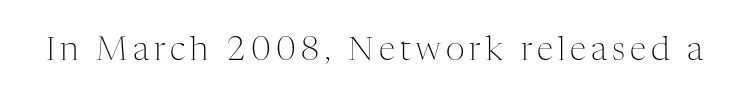
{"serif": "yes", "italic": "no", "bold": "no", "weight": "light", "width": "normal", "stroke_contrast": "medium", "x_height": "medium", "monospaced": "no", "underline": "no", "glyph_px": 33}
